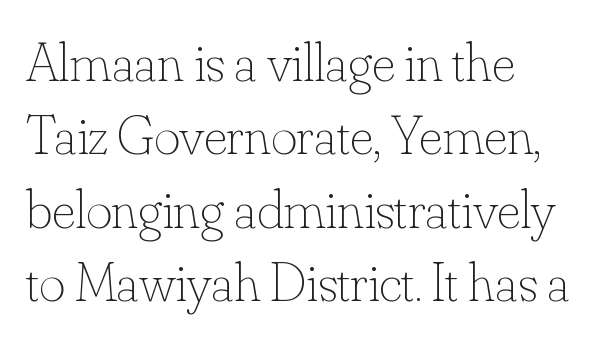
The image shows 56 px thin type, upright; set left-aligned, normal line spacing (1.31x), normal letter spacing, not underlined; low stroke contrast and a small x-height.
